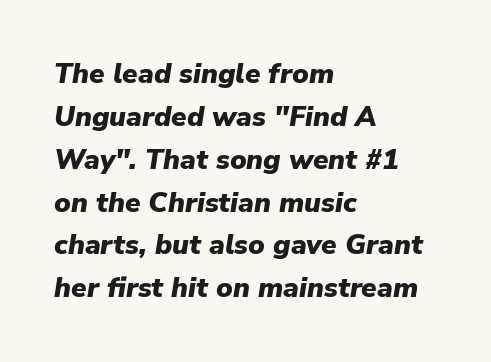
{"italic": "yes", "lean": "right", "slant_degrees": 9, "bold": "yes", "weight": "heavy", "width": "normal", "stroke_contrast": "low", "x_height": "medium", "monospaced": "no", "underline": "no", "align": "left", "line_spacing": "normal", "line_spacing_ratio": 1.53, "letter_spacing": "normal", "letter_spacing_em": 0.0, "glyph_px": 28}
